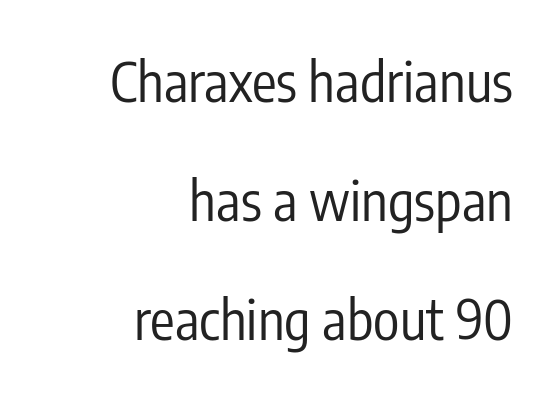
{"serif": "no", "italic": "no", "bold": "no", "weight": "regular", "width": "condensed", "stroke_contrast": "low", "x_height": "medium", "monospaced": "no", "underline": "no", "align": "right", "line_spacing": "loose", "line_spacing_ratio": 2.16, "letter_spacing": "normal", "letter_spacing_em": 0.0, "glyph_px": 55}
